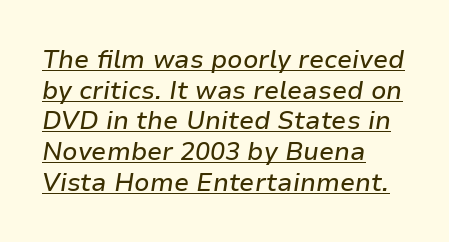
{"italic": "yes", "lean": "right", "slant_degrees": 9, "underline": "yes", "align": "left", "line_spacing_ratio": 1.23, "letter_spacing": "normal", "letter_spacing_em": 0.0, "glyph_px": 25}
